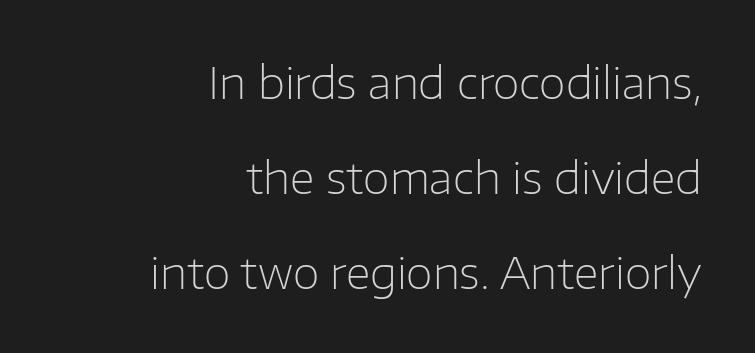
The glyphs are unaccompanied by any horizontal stroke below them. A typesetter would call this proportional, since set widths differ per character. Every row of glyphs terminates at an identical x-position on the right. There is no visible air inserted between adjacent glyphs. Widely set lines give the paragraph a tall, airy silhouette.
